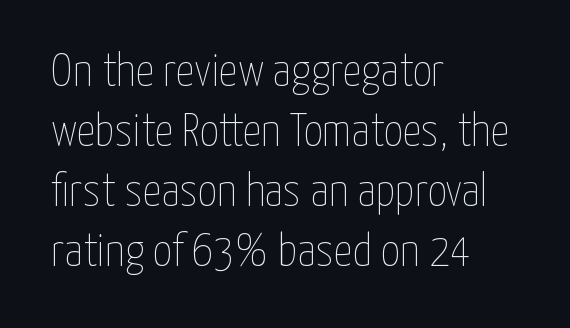
{"italic": "no", "bold": "no", "weight": "thin", "width": "condensed", "stroke_contrast": "low", "x_height": "medium", "monospaced": "no", "underline": "no", "align": "left", "line_spacing": "normal", "line_spacing_ratio": 1.28, "letter_spacing": "normal", "letter_spacing_em": 0.0, "glyph_px": 47}
